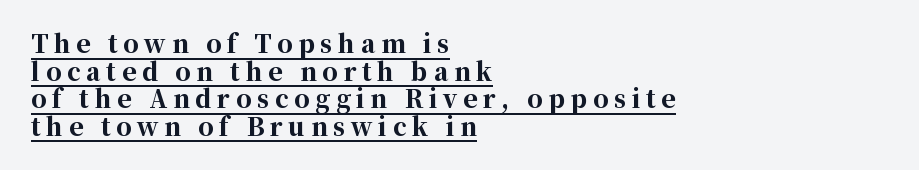
A baseline rule has been typeset under these characters. The face used here is rendered with a markedly widened letterfit. The sample has been set heavy, in full bold. Very little white space separates one row of letters from the next. Quick note: not italic, upright. The setting favours the left margin, as ordinary paragraphs usually do.
